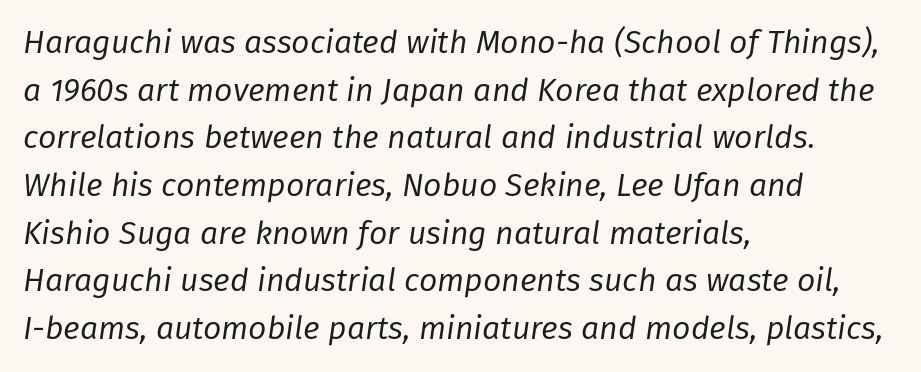
The image shows 32 px regular-weight type, italic (leaning right); set left-aligned, normal line spacing (1.49x), normal letter spacing, not underlined; low stroke contrast and a medium x-height.
